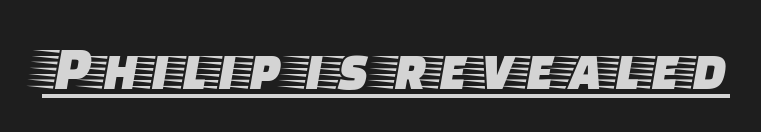
Are there feet on the stems? There are — it's a serif. The face used here is proportionally spaced, like ordinary book or web type. Is the letter spacing exaggerated? No — it looks like the ordinary default. Students, observe the line beneath the letters — that is underlining.
